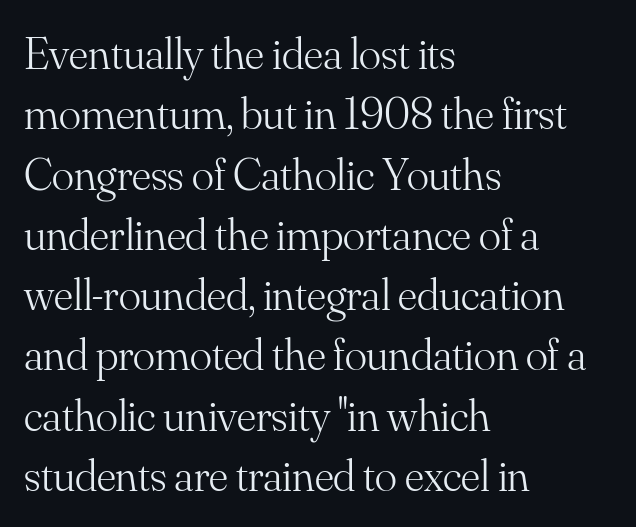
The image shows 46 px light serif type, upright; set left-aligned, normal line spacing (1.31x), normal letter spacing, not underlined; medium stroke contrast and a small x-height.
